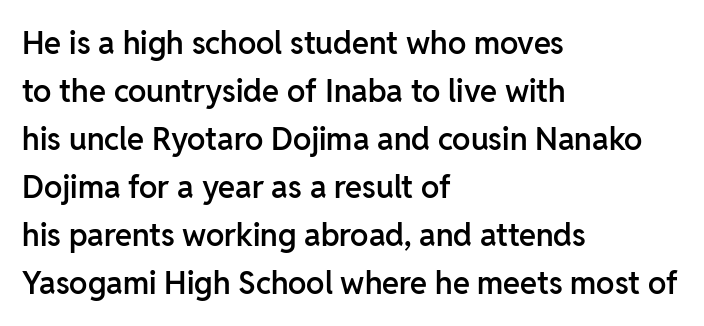
The image shows 31 px semibold sans-serif type, upright; set left-aligned, normal line spacing (1.55x), normal letter spacing, not underlined; low stroke contrast and a medium x-height.
